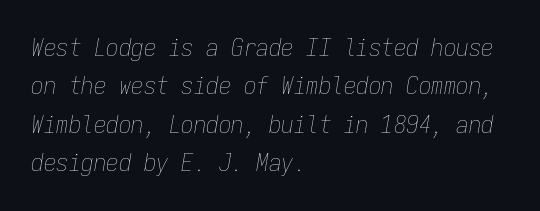
Q: Is the text bold? A: No.
Q: Is the text italic (slanted)? A: Yes, it leans right by about 9 degrees.
Q: Is the text underlined? A: No.
Q: How is the paragraph aligned? A: Left-aligned.
Q: Is the spacing between letters normal or unusually wide? A: Normal.
Q: Is the spacing between lines tight, normal or loose? A: Normal.
